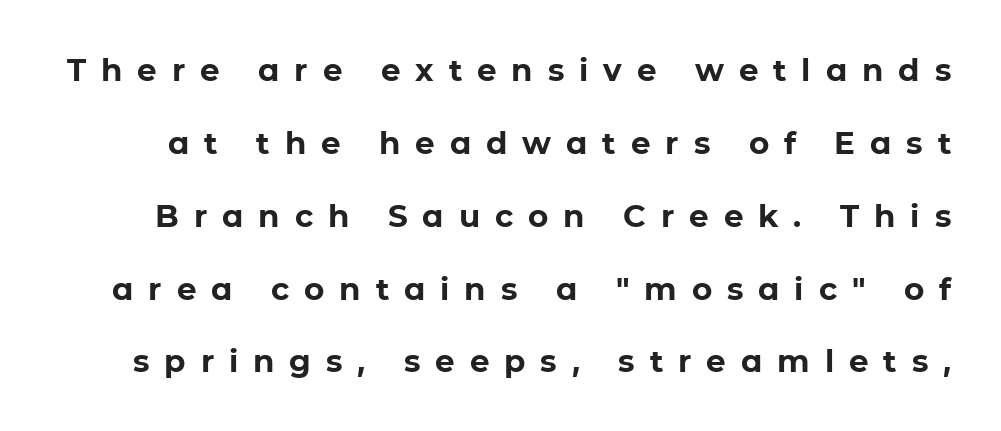
The image shows 31 px bold sans-serif type, upright; set loose line spacing (2.35x), unusually wide letter spacing (+0.48 em), not underlined; low stroke contrast and a medium x-height.
